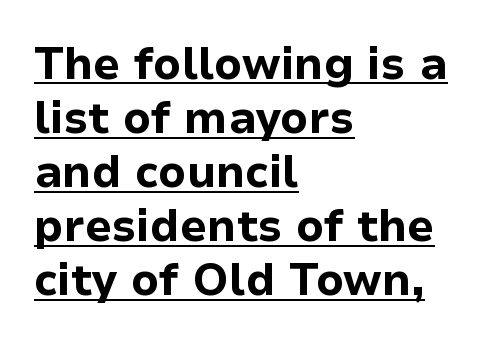
The image shows 44 px bold sans-serif type, upright; set left-aligned, line spacing 1.23x, normal letter spacing, underlined; low stroke contrast and a medium x-height.
